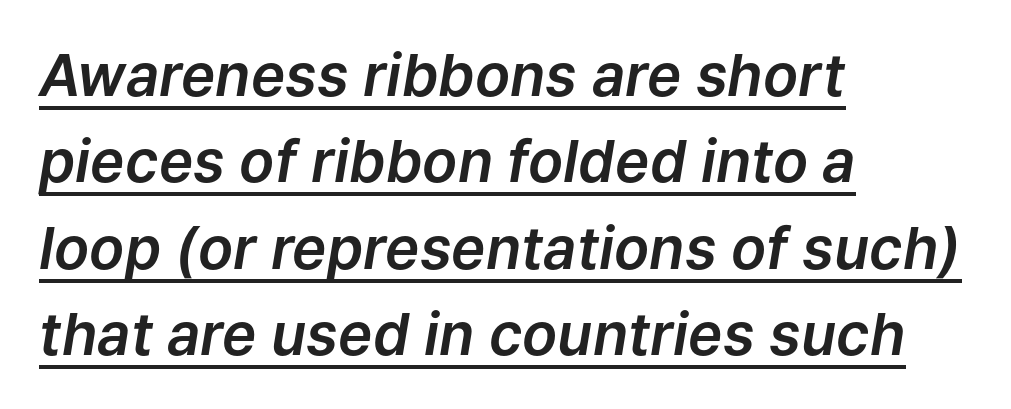
{"italic": "yes", "lean": "right", "slant_degrees": 9, "width": "normal", "stroke_contrast": "low", "x_height": "medium", "monospaced": "no", "underline": "yes", "align": "left", "line_spacing": "normal", "line_spacing_ratio": 1.49, "letter_spacing": "normal", "letter_spacing_em": 0.0, "glyph_px": 58}
